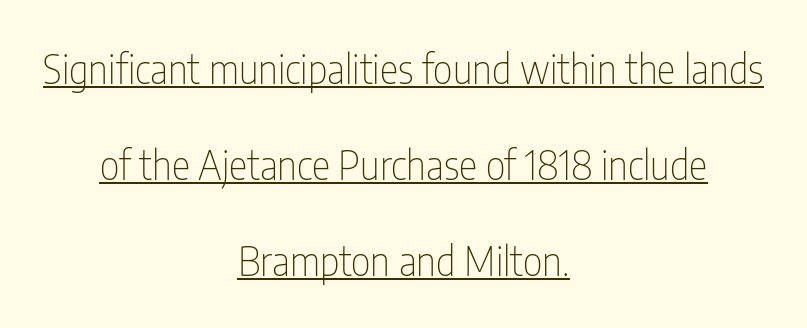
The image shows 39 px thin, condensed sans-serif type, upright; set centered, loose line spacing (2.46x), normal letter spacing, underlined; low stroke contrast and a medium x-height.
